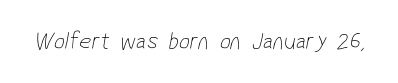
Q: Is the text bold? A: No.
Q: Is the text underlined? A: No.
Q: Is the spacing between letters normal or unusually wide? A: Normal.
